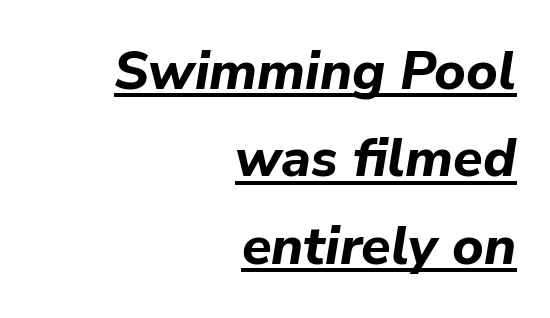
{"italic": "yes", "lean": "right", "slant_degrees": 9, "bold": "yes", "weight": "bold", "width": "normal", "stroke_contrast": "low", "x_height": "medium", "monospaced": "no", "underline": "yes", "align": "right", "line_spacing": "normal", "line_spacing_ratio": 1.62, "letter_spacing": "normal", "letter_spacing_em": 0.0, "glyph_px": 54}
